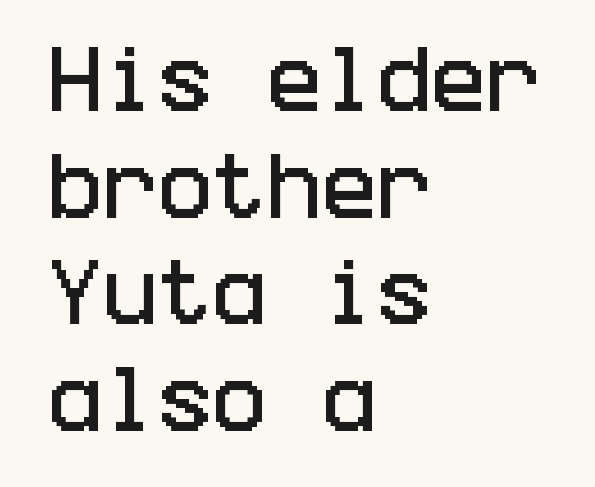
The image shows 73 px condensed sans-serif type, upright; set left-aligned, normal line spacing (1.46x), normal letter spacing, not underlined; low stroke contrast and a large x-height.
